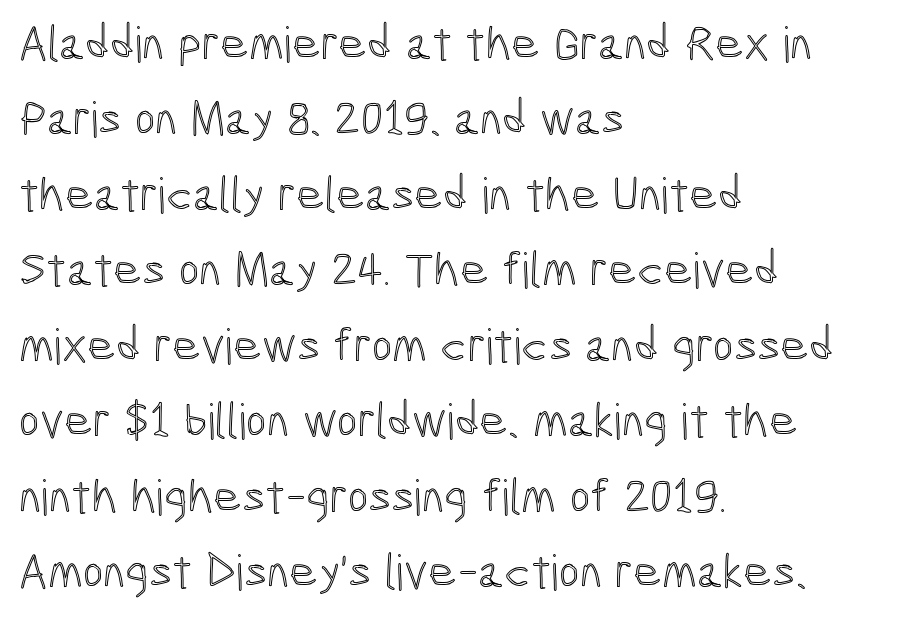
The image shows 49 px condensed type, upright; set left-aligned, normal line spacing (1.54x), normal letter spacing, not underlined; a medium x-height.
